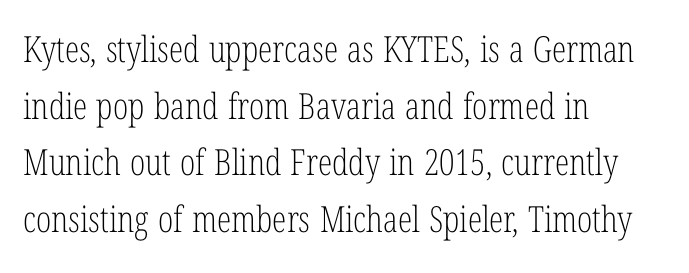
The line-height multiplier appears to be the usual default. The paragraph shown leans on its left margin. Spacing verdict: proportional, widths tailored to each character. Any mark beneath the type? The region is blank. No italicization has been applied; the sample stays upright. I'd call this a serif setting — the letters wear small feet.
